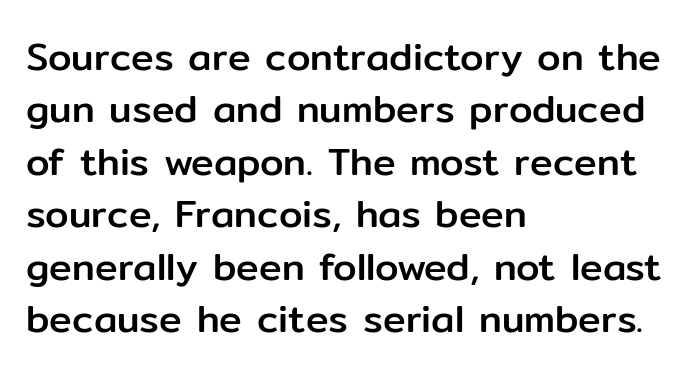
A normal amount of white space separates one row of letters from the next. The letters stand straight up with perfectly vertical stems. The designer went with a sans here, leaving each stem footless. Standard letterfit; no display-style spreading of the glyphs.
